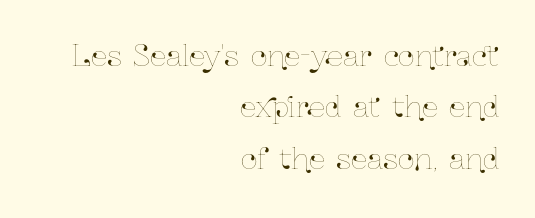
{"italic": "no", "width": "condensed", "stroke_contrast": "low", "x_height": "medium", "monospaced": "no", "underline": "no", "align": "right", "line_spacing_ratio": 1.77, "letter_spacing": "normal", "letter_spacing_em": 0.0, "glyph_px": 29}
